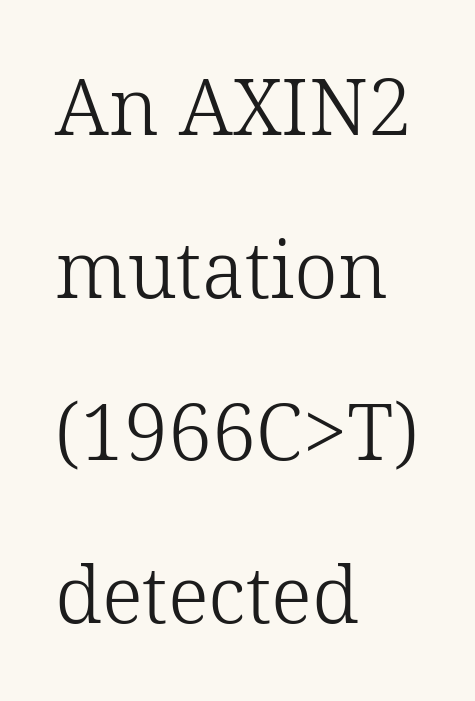
A typesetter would label this face a serif. Spacing verdict: proportional, widths tailored to each character. The passage shown is not underscored anywhere. Notice how the stems are strictly vertical — no italics here. The rendering uses a large line-height, opening up the rows.
